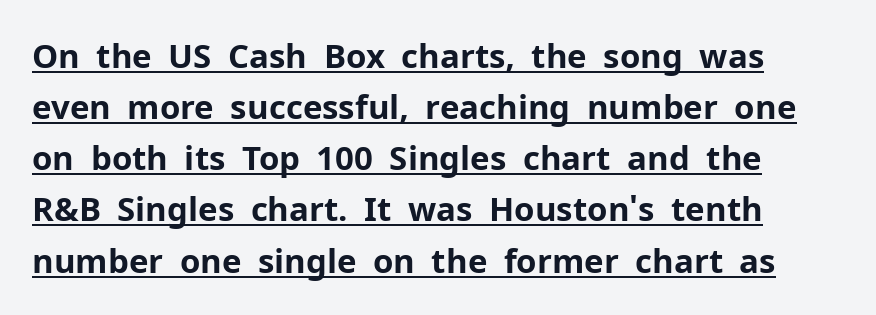
The lettering stays uniformly vertical, giving the passage a roman look. Students, observe: this is what conventionally led text looks like. The passage shown is typeset with a sans-serif family. Caption: standard tracking, unaltered. Character widths vary here, with narrow letters taking less room than wide ones. Set as a true bold cut, around the 700 mark.
